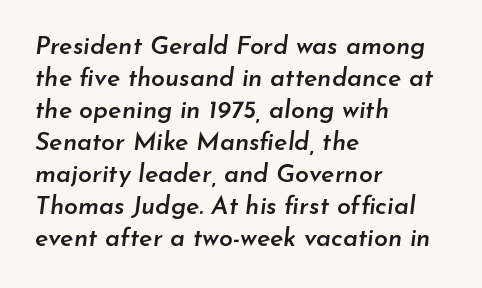
The image shows 25 px text type, italic (leaning right); set left-aligned, normal line spacing (1.28x), normal letter spacing, not underlined.
